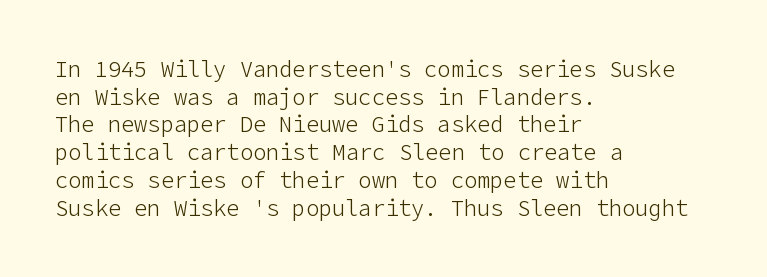
{"italic": "no", "bold": "no", "underline": "no", "align": "left", "line_spacing": "normal", "line_spacing_ratio": 1.26, "letter_spacing": "normal", "letter_spacing_em": 0.0, "glyph_px": 22}
